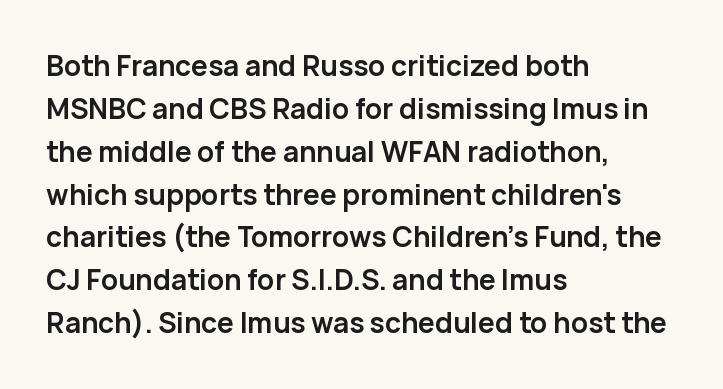
{"serif": "no", "italic": "no", "bold": "yes", "weight": "semibold", "width": "normal", "stroke_contrast": "low", "x_height": "medium", "monospaced": "no", "underline": "no", "align": "left", "line_spacing": "normal", "line_spacing_ratio": 1.53, "letter_spacing": "normal", "letter_spacing_em": 0.0, "glyph_px": 28}
